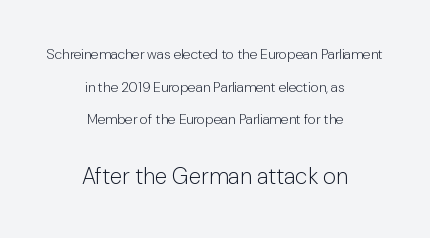
Block two is the big one; block one sits smaller above it. Lines of text with bare space underneath. Is the stroke heavy? The answer is a plain regular-or-lighter. Short and long lines alike share a common midpoint.
